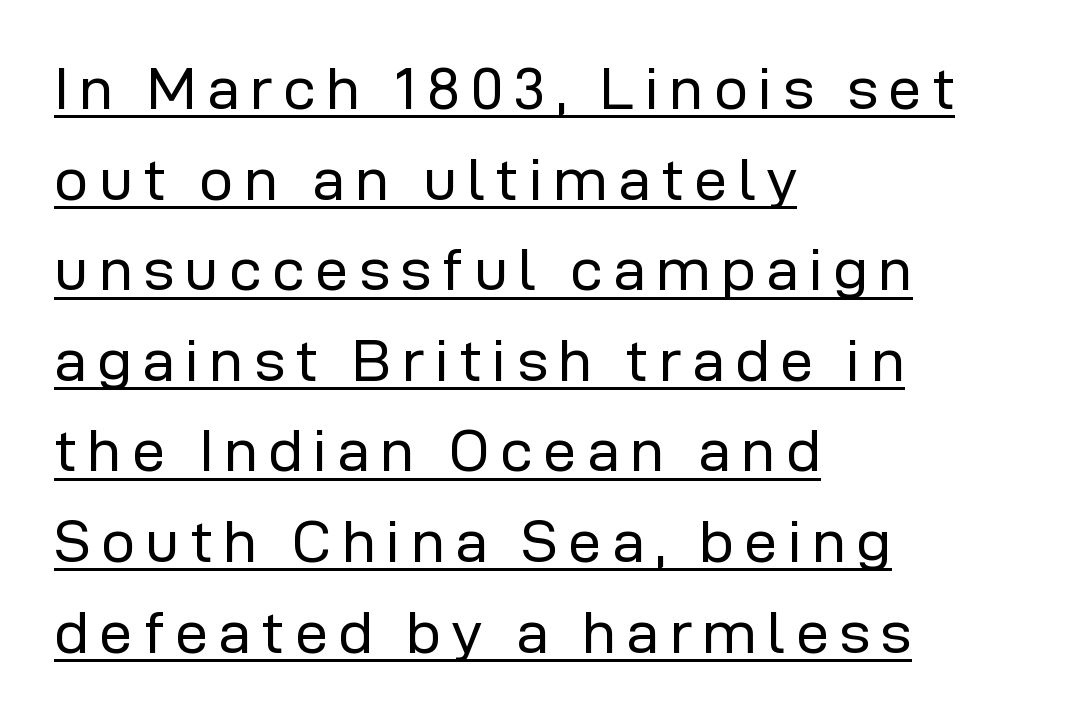
Q: Is the text bold? A: No.
Q: Is the text italic (slanted)? A: No, it is upright.
Q: Is the typeface a serif or a sans-serif typeface? A: Sans-serif.
Q: Is the text underlined? A: Yes.
Q: How is the paragraph aligned? A: Left-aligned.
Q: Is the spacing between lines tight, normal or loose? A: Normal.
Q: Width (condensed, normal, or wide)? A: Normal.
Q: Stroke contrast? A: Low.
Q: x-height? A: Medium.
Q: Monospaced? A: No.
